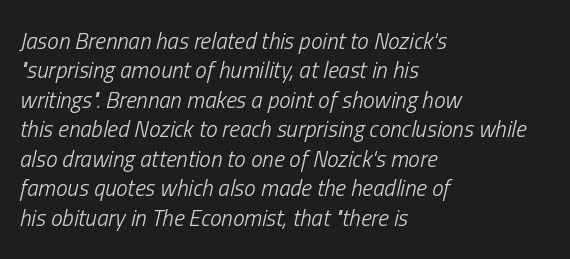
Q: Is the text bold? A: No.
Q: Is the text italic (slanted)? A: Yes, it leans right by about 13 degrees.
Q: Is the text underlined? A: No.
Q: How is the paragraph aligned? A: Left-aligned.
Q: Is the spacing between letters normal or unusually wide? A: Normal.
Q: Is the spacing between lines tight, normal or loose? A: Normal.
